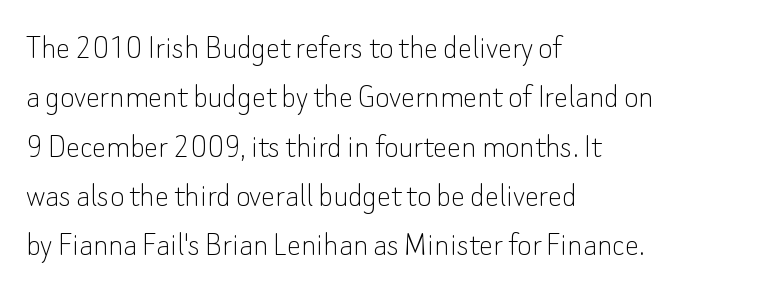
Q: Is the text bold? A: No.
Q: Is the text italic (slanted)? A: No, it is upright.
Q: Is the typeface a serif or a sans-serif typeface? A: Sans-serif.
Q: Is the text underlined? A: No.
Q: How is the paragraph aligned? A: Left-aligned.
Q: Is the spacing between letters normal or unusually wide? A: Normal.
Q: Is the spacing between lines tight, normal or loose? A: Normal.
Q: Width (condensed, normal, or wide)? A: Normal.
Q: Stroke contrast? A: Low.
Q: x-height? A: Small.
Q: Monospaced? A: No.
